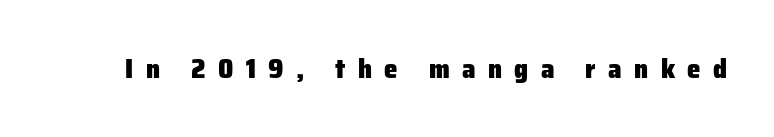
{"italic": "no", "bold": "yes", "underline": "no", "letter_spacing": "wide", "letter_spacing_em": 0.46, "glyph_px": 27}
